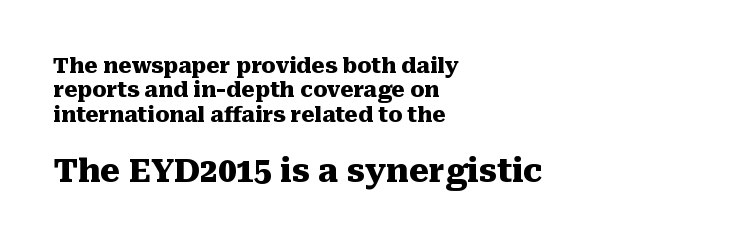
The image shows 32 px heavy serif type, upright; set left-aligned, line spacing 1.16x, normal letter spacing, not underlined; the second (bottom) block is 1.52x larger; medium stroke contrast and a medium x-height.
